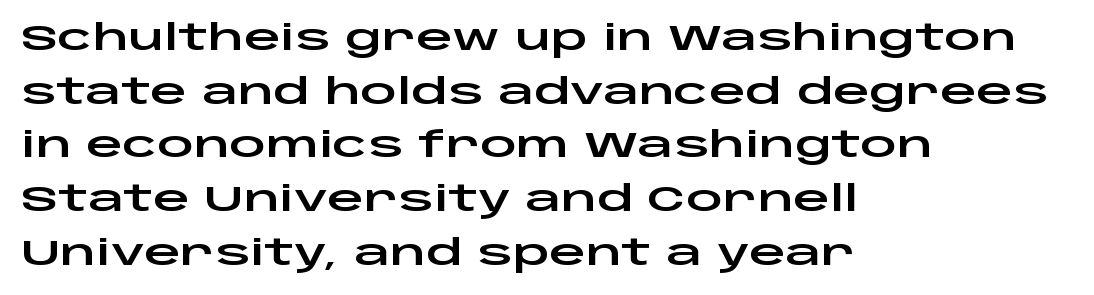
Posture: upright roman. In terms of leading, this rendering sits right in the middle. Does the type have serifs? No, each stem ends abruptly. The face used here is proportionally spaced, like ordinary book or web type. This sample uses plain, unmodified letter spacing. Alignment: flush left.
